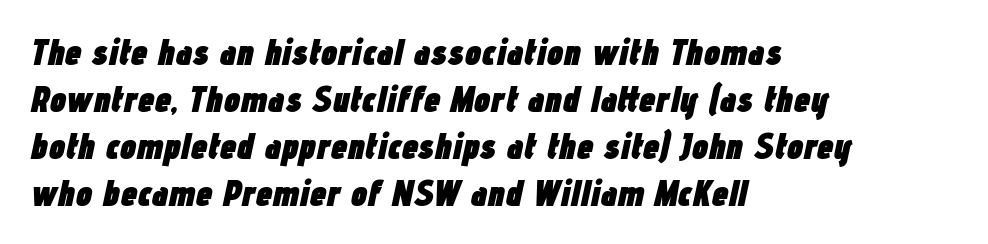
Q: Is the text bold? A: Yes.
Q: Is the text italic (slanted)? A: Yes, it leans right by about 12 degrees.
Q: Is the text underlined? A: No.
Q: How is the paragraph aligned? A: Left-aligned.
Q: Is the spacing between letters normal or unusually wide? A: Normal.
Q: Is the spacing between lines tight, normal or loose? A: Normal.
Q: Width (condensed, normal, or wide)? A: Condensed.
Q: Stroke contrast? A: Low.
Q: x-height? A: Medium.
Q: Monospaced? A: No.
